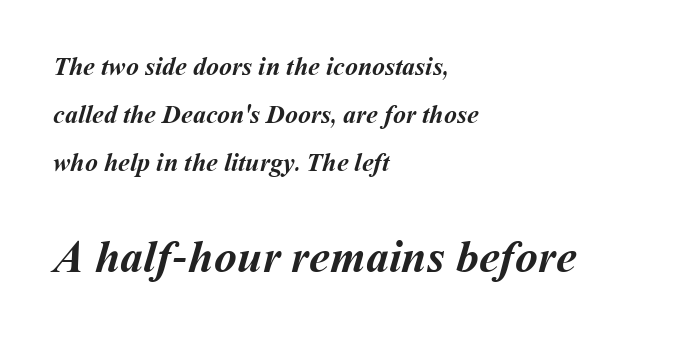
Each word holds together tightly as a unit, with standard inter-letter gaps. Looks like regular typesetting: each glyph gets only the width it needs. Lines of text with bare space underneath. Is the type bold? Yes — the strokes are clearly thick and heavy. Size hierarchy here favors the trailing block over the leading one. Reading down the block, your eye returns to a fixed left position each line.
